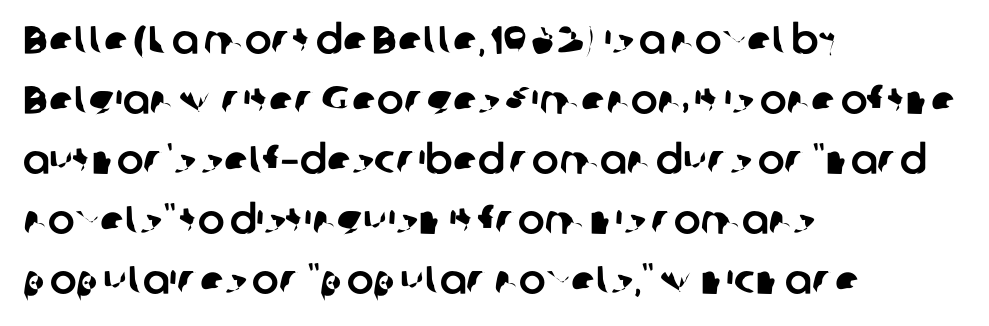
Q: Is the typeface a serif or a sans-serif typeface? A: Sans-serif.
Q: Is the text underlined? A: No.
Q: How is the paragraph aligned? A: Left-aligned.
Q: Is the spacing between letters normal or unusually wide? A: Normal.
Q: Is the spacing between lines tight, normal or loose? A: Normal.
Q: Width (condensed, normal, or wide)? A: Normal.
Q: Stroke contrast? A: Low.
Q: x-height? A: Medium.
Q: Monospaced? A: No.
